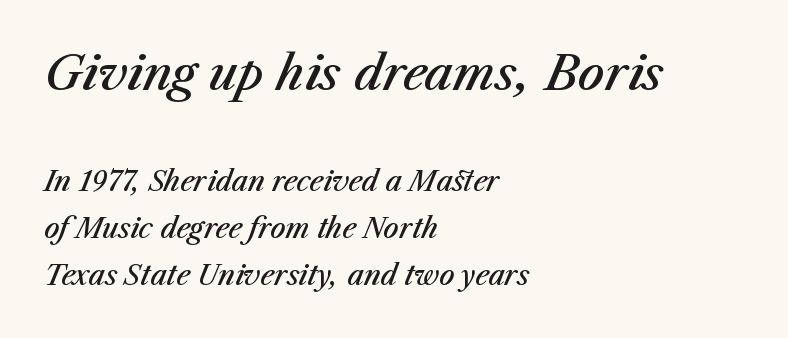
Q: Is the text bold? A: Semi-bold.
Q: Is the text italic (slanted)? A: Yes, it leans right by about 23 degrees.
Q: Is the text underlined? A: No.
Q: How is the paragraph aligned? A: Left-aligned.
Q: Is the spacing between letters normal or unusually wide? A: Normal.
Q: Which block of text is set in a larger size, the first (top) or the second (bottom)? A: The first (top) one.
Q: Width (condensed, normal, or wide)? A: Normal.
Q: Stroke contrast? A: Medium.
Q: x-height? A: Medium.
Q: Monospaced? A: No.
